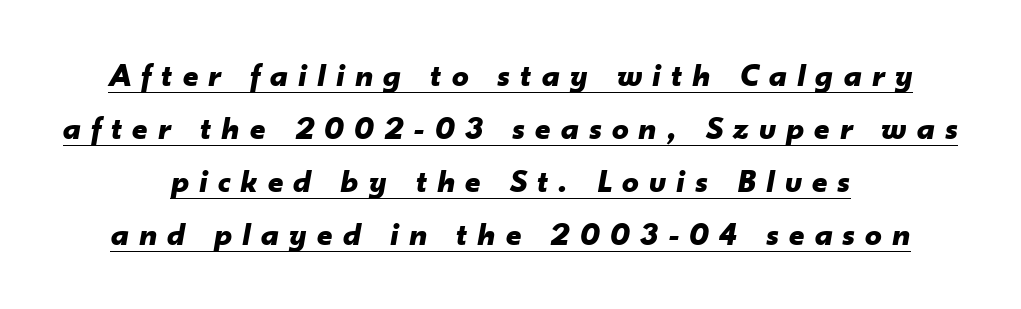
Glyph-to-glyph distance is far greater than everyday printed text. The rendering uses natural spacing where letterforms have individual widths. Every word sits above its own underline. These lines are centered, leaving both edges ragged. The vertical gap from one line to the next is medium.
